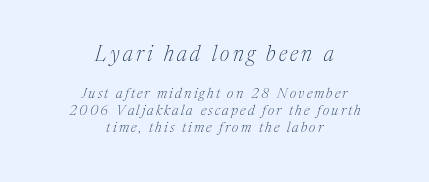
Q: Is the text bold? A: No.
Q: Is the text italic (slanted)? A: Yes, it leans right by about 17 degrees.
Q: Is the text underlined? A: No.
Q: How is the paragraph aligned? A: Centered.
Q: Which block of text is set in a larger size, the first (top) or the second (bottom)? A: The first (top) one.
